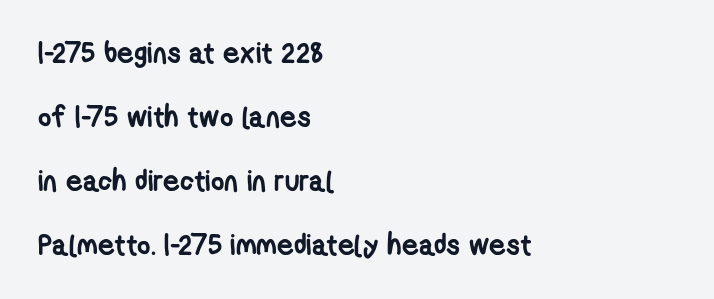
The image shows 29 px semibold, condensed sans-serif type; set left-aligned, loose line spacing (2.21x), normal letter spacing, not underlined; low stroke contrast and a medium x-height.
